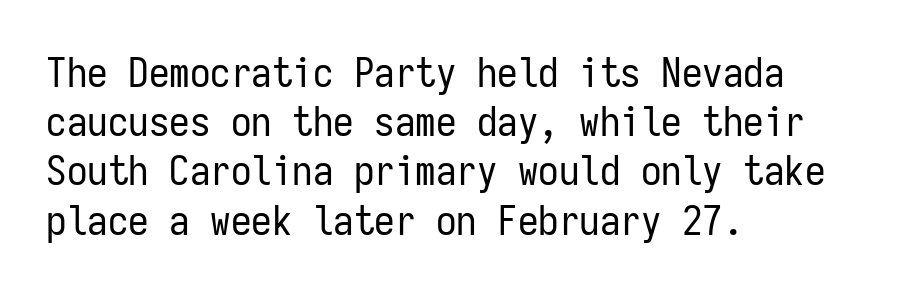
The image shows 41 px regular-weight, condensed sans-serif type, upright, monospaced; set left-aligned, line spacing 1.2x, normal letter spacing, not underlined; low stroke contrast and a medium x-height.
